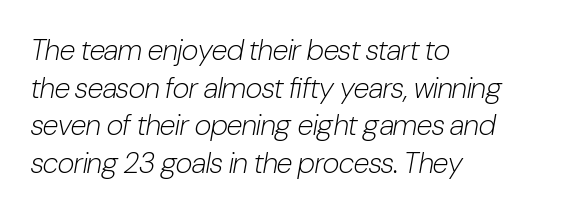
No extra tracking has been applied to these lines. The rendering uses natural spacing where letterforms have individual widths. Bold? No — there's no thickening of the strokes. Typeset ragged right — the left edge is the straight one. The gap between lines stays unmarked.
